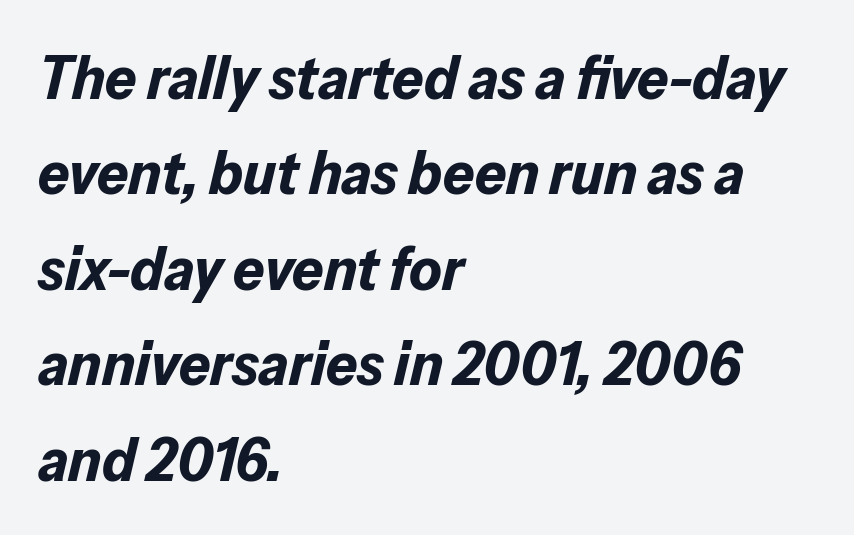
The image shows 62 px bold type, italic (leaning right); set left-aligned, normal line spacing (1.54x), normal letter spacing, not underlined; low stroke contrast and a medium x-height.
